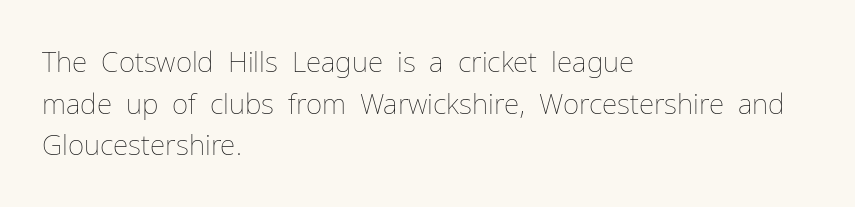
{"italic": "no", "bold": "no", "weight": "thin", "width": "normal", "stroke_contrast": "low", "x_height": "medium", "monospaced": "no", "underline": "no", "align": "left", "line_spacing": "normal", "line_spacing_ratio": 1.49, "letter_spacing": "normal", "letter_spacing_em": 0.0, "glyph_px": 28}
